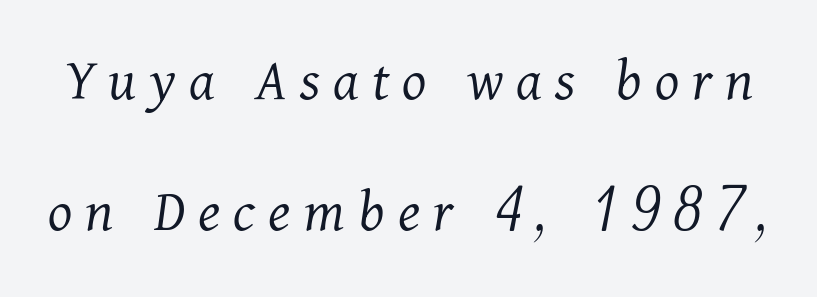
Q: Is the text bold? A: No.
Q: Is the text italic (slanted)? A: Yes, it leans right by about 11 degrees.
Q: Is the typeface a serif or a sans-serif typeface? A: Serif.
Q: Is the text underlined? A: No.
Q: Is the spacing between letters normal or unusually wide? A: Unusually wide.
Q: Is the spacing between lines tight, normal or loose? A: Loose.
Q: Width (condensed, normal, or wide)? A: Normal.
Q: Stroke contrast? A: Medium.
Q: x-height? A: Medium.
Q: Monospaced? A: No.
